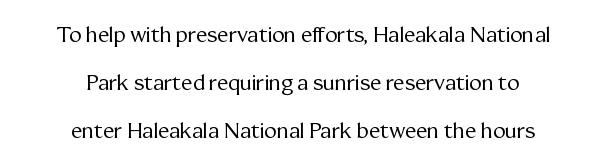
The image shows 21 px text type, upright; set centered, loose line spacing (2.28x), normal letter spacing, not underlined.
